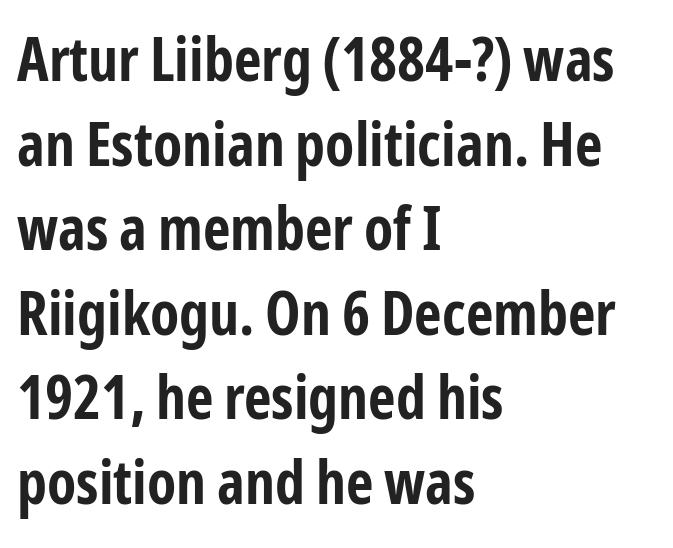
This sample has the flowing, uneven cadence of proportional lettering. Horizontally, the lines are justified to the leading edge only. The sample has been set heavy, in full bold. Glance below the letters and you will spot only blank space. The passage shown stacks its lines at a standard gap.
